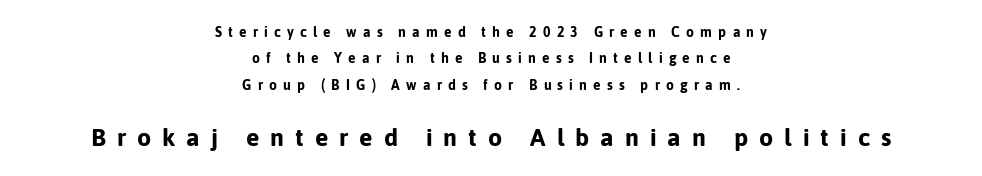
{"italic": "no", "bold": "yes", "underline": "no", "align": "center", "line_spacing_ratio": 1.89, "letter_spacing": "wide", "letter_spacing_em": 0.44, "larger_block": "second", "size_ratio": 1.79, "glyph_px": 25}
